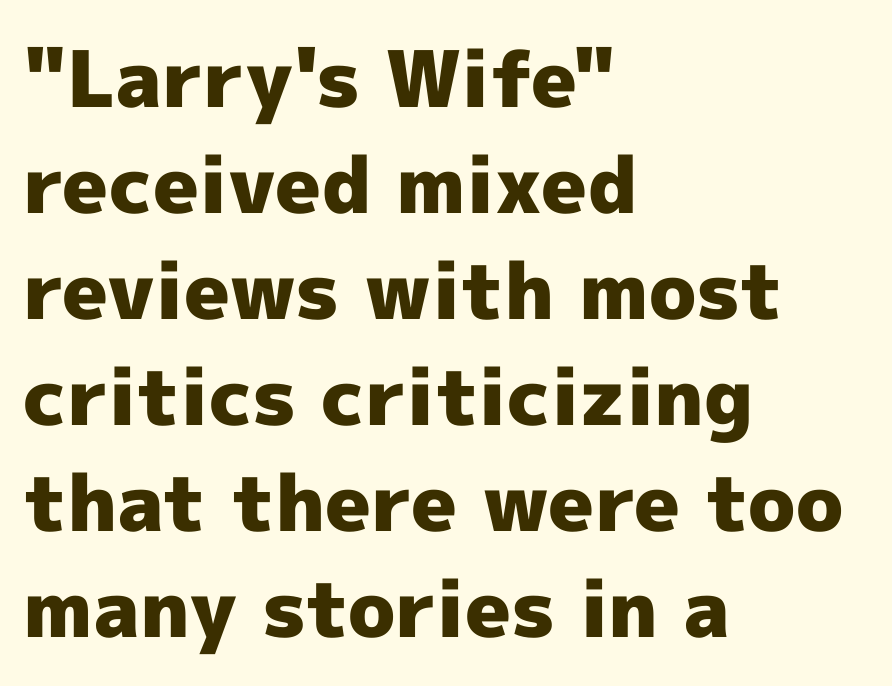
{"serif": "no", "italic": "no", "bold": "yes", "weight": "heavy", "width": "normal", "x_height": "medium", "monospaced": "no", "underline": "no", "align": "left", "line_spacing": "normal", "line_spacing_ratio": 1.36, "letter_spacing": "normal", "letter_spacing_em": 0.0, "glyph_px": 78}
